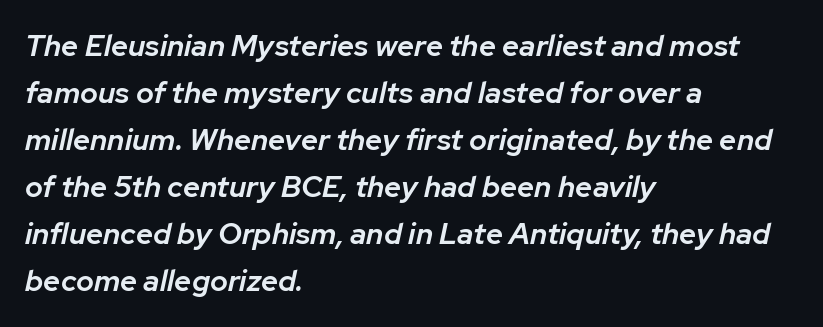
The image shows 30 px semibold type, italic (leaning right); set left-aligned, normal line spacing (1.57x), normal letter spacing, not underlined; low stroke contrast and a medium x-height.
